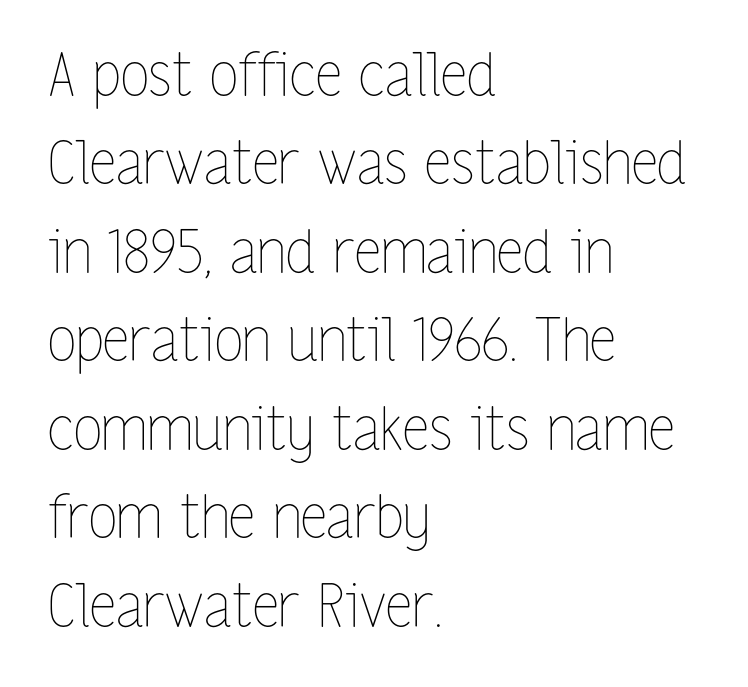
The image shows 59 px thin, condensed type, upright; set left-aligned, normal line spacing (1.5x), normal letter spacing, not underlined; low stroke contrast and a medium x-height.
